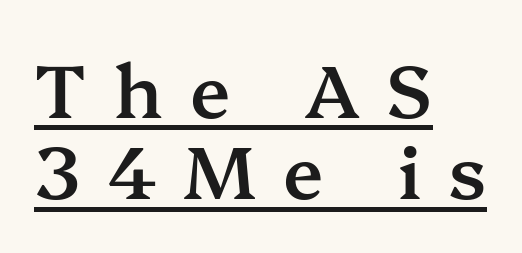
The image shows 74 px semibold serif type, upright; set left-aligned, tight line spacing (1.1x), unusually wide letter spacing (+0.37 em), underlined; medium stroke contrast and a medium x-height.
